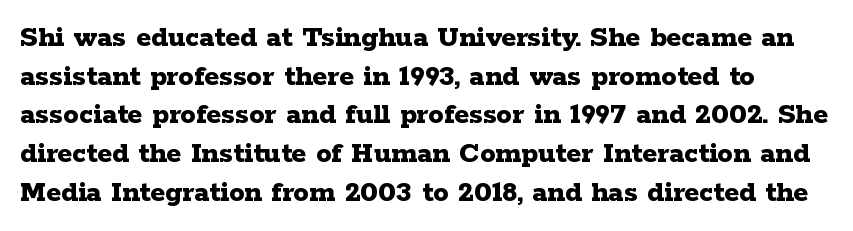
The image shows 31 px bold, wide serif type, upright; set normal line spacing (1.25x), normal letter spacing, not underlined; low stroke contrast and a medium x-height.
